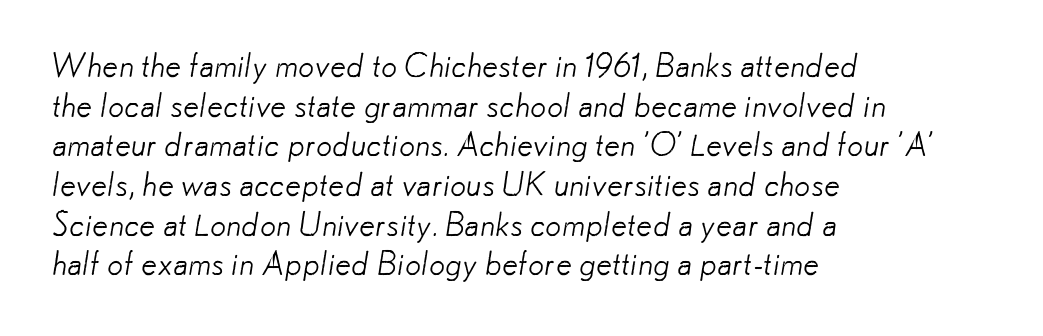
{"serif": "no", "bold": "no", "weight": "light", "width": "normal", "stroke_contrast": "low", "x_height": "small", "monospaced": "no", "underline": "no", "align": "left", "line_spacing_ratio": 1.24, "letter_spacing": "normal", "letter_spacing_em": 0.0, "glyph_px": 32}
